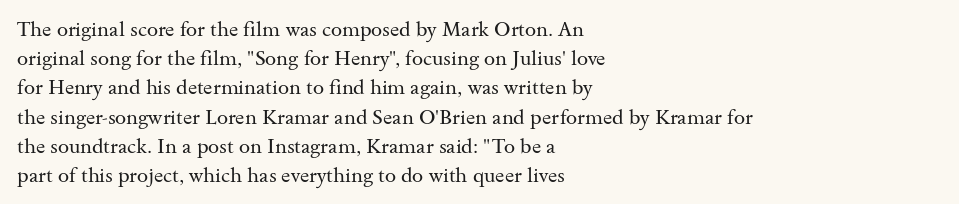
The image shows 20 px text type, upright; set left-aligned, normal line spacing (1.46x), normal letter spacing, not underlined.
